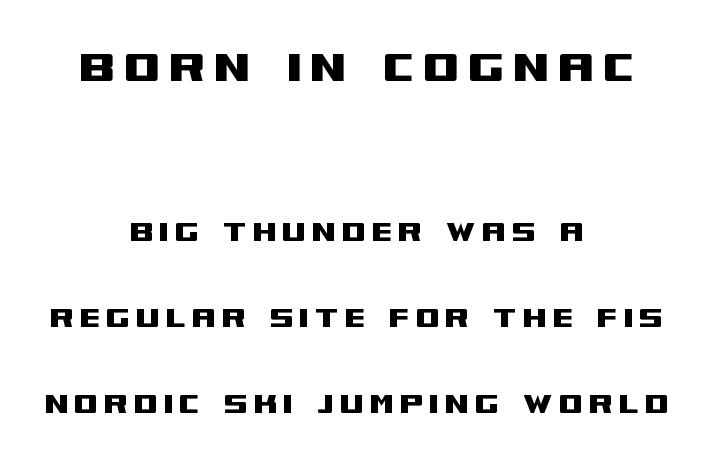
The image shows 53 px wide sans-serif type, upright; set centered, loose line spacing (2.46x), not underlined; the first (top) block is 1.51x larger; medium stroke contrast and a large x-height.
